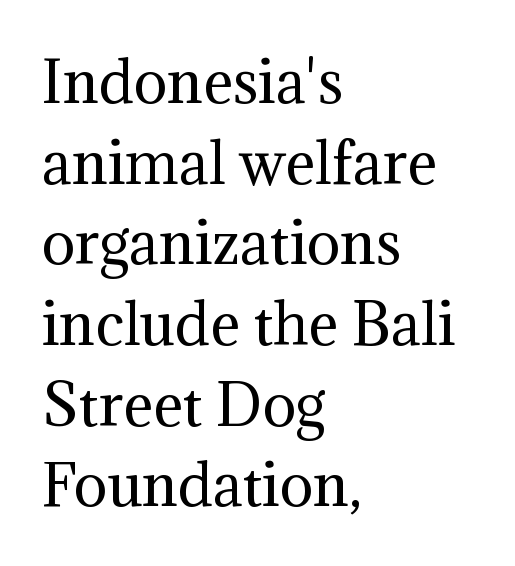
{"serif": "yes", "italic": "no", "bold": "no", "weight": "regular", "width": "normal", "stroke_contrast": "medium", "x_height": "medium", "monospaced": "no", "underline": "no", "align": "left", "line_spacing": "normal", "line_spacing_ratio": 1.44, "letter_spacing": "normal", "letter_spacing_em": 0.0, "glyph_px": 56}
